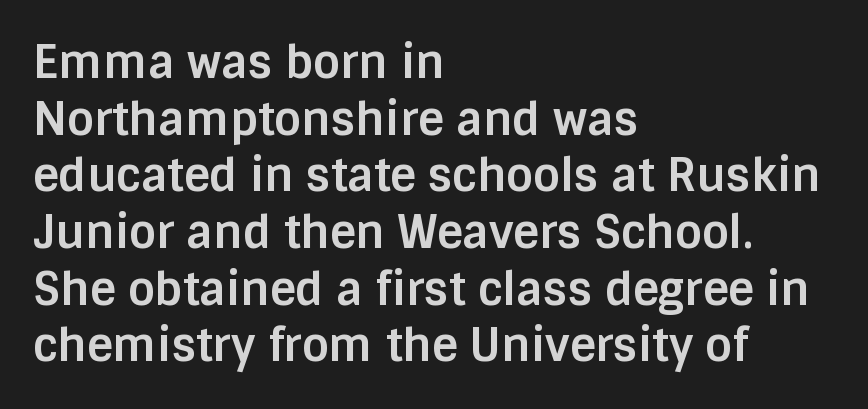
Q: Is the text bold? A: Yes.
Q: Is the text italic (slanted)? A: No, it is upright.
Q: Is the typeface a serif or a sans-serif typeface? A: Sans-serif.
Q: Is the text underlined? A: No.
Q: How is the paragraph aligned? A: Left-aligned.
Q: Is the spacing between letters normal or unusually wide? A: Normal.
Q: Is the spacing between lines tight, normal or loose? A: Normal.
Q: Width (condensed, normal, or wide)? A: Normal.
Q: Stroke contrast? A: Low.
Q: x-height? A: Large.
Q: Monospaced? A: No.
